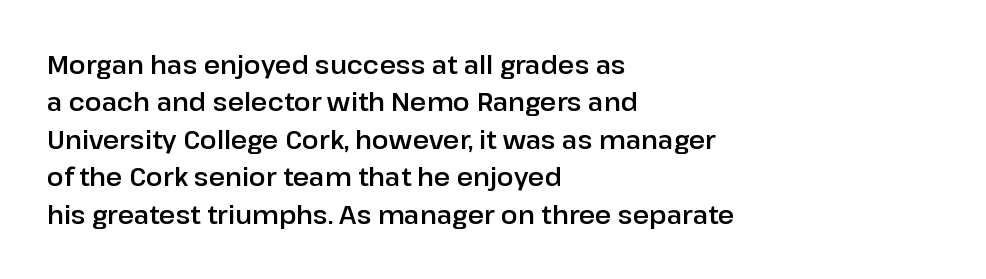
The image shows 25 px text type, upright; set left-aligned, normal line spacing (1.5x), normal letter spacing, not underlined.
